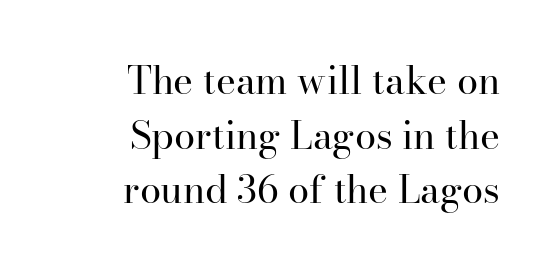
Q: Is the text bold? A: No.
Q: Is the text italic (slanted)? A: No, it is upright.
Q: Is the typeface a serif or a sans-serif typeface? A: Serif.
Q: Is the text underlined? A: No.
Q: How is the paragraph aligned? A: Right-aligned.
Q: Is the spacing between letters normal or unusually wide? A: Normal.
Q: Is the spacing between lines tight, normal or loose? A: Normal.
Q: Width (condensed, normal, or wide)? A: Normal.
Q: Stroke contrast? A: High.
Q: x-height? A: Small.
Q: Monospaced? A: No.
